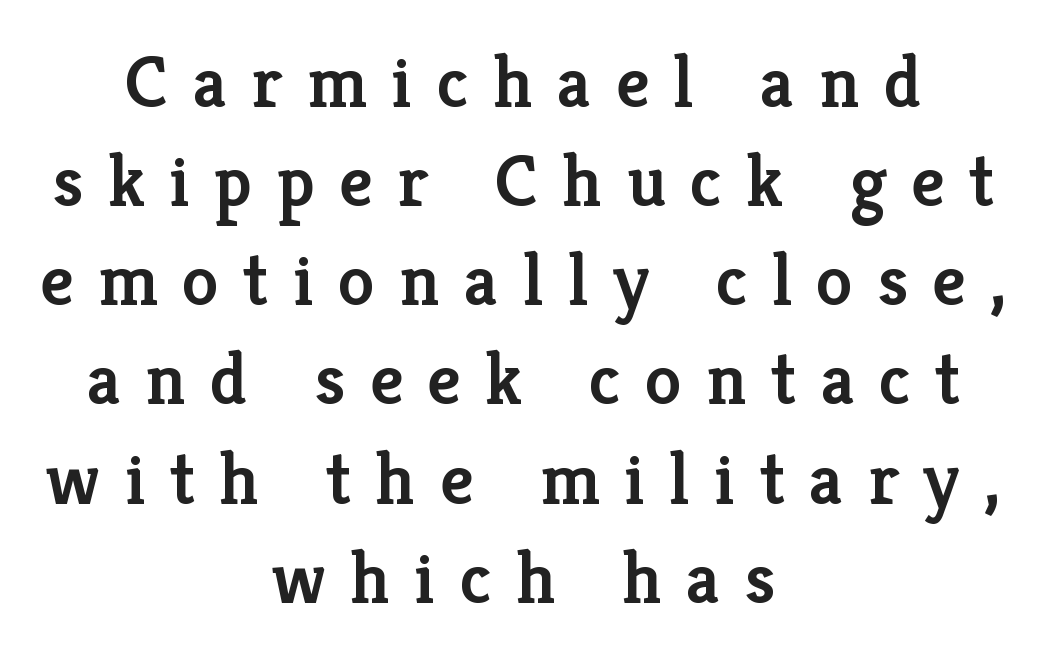
{"serif": "yes", "italic": "no", "bold": "semi", "weight": "semibold", "width": "normal", "stroke_contrast": "low", "x_height": "medium", "monospaced": "no", "underline": "no", "align": "center", "line_spacing": "normal", "line_spacing_ratio": 1.34, "letter_spacing": "wide", "letter_spacing_em": 0.33, "glyph_px": 74}
